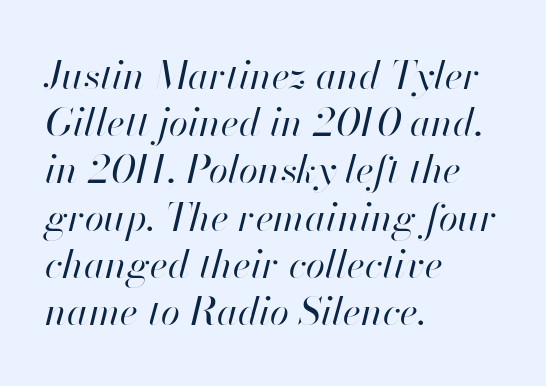
The image shows 39 px regular-weight type, italic (leaning right); set left-aligned, line spacing 1.21x, normal letter spacing, not underlined; high stroke contrast and a small x-height.
